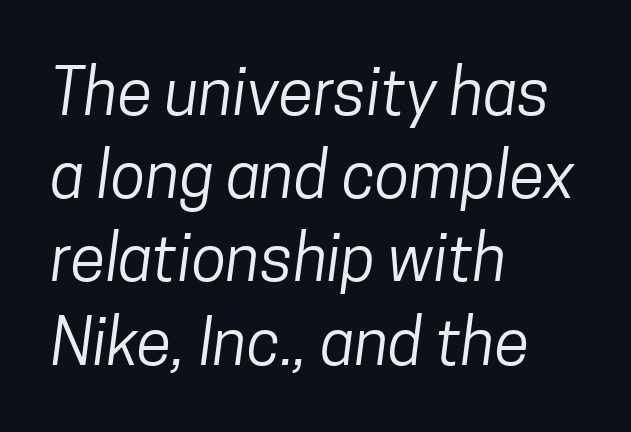
{"serif": "no", "bold": "no", "weight": "regular", "width": "condensed", "stroke_contrast": "low", "x_height": "medium", "monospaced": "no", "underline": "no", "align": "left", "line_spacing": "normal", "line_spacing_ratio": 1.3, "letter_spacing": "normal", "letter_spacing_em": 0.0, "glyph_px": 64}
